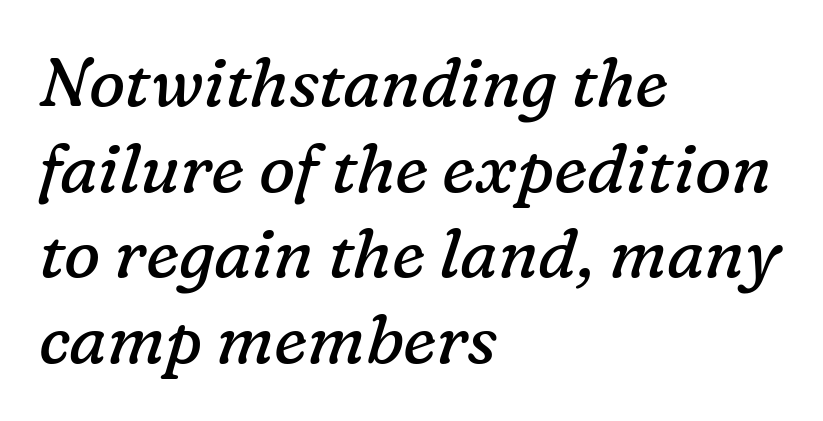
The passage shown leans; its letterforms are oblique. Looks like regular typesetting: each glyph gets only the width it needs. Students, observe: this is what conventionally led text looks like. Weight: in the light-to-regular range. In CSS terms this would be text-align: left. The space beneath each line is pristine and unruled.
